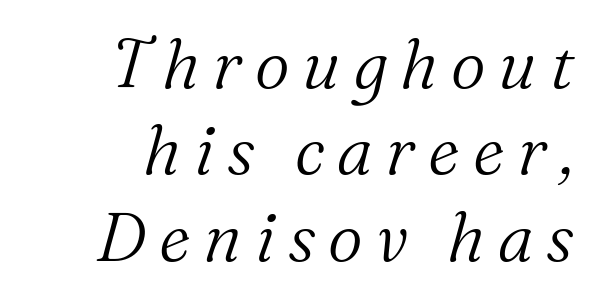
{"serif": "yes", "italic": "yes", "lean": "right", "slant_degrees": 16, "bold": "no", "weight": "light", "width": "normal", "stroke_contrast": "medium", "x_height": "medium", "monospaced": "no", "underline": "no", "align": "right", "line_spacing": "normal", "line_spacing_ratio": 1.27, "glyph_px": 68}
